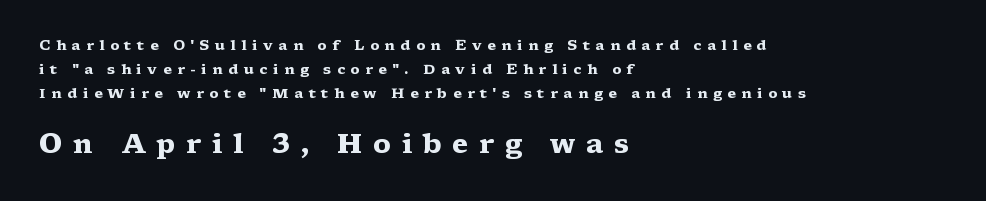
Reading top to bottom, the characters get bigger at the block break. Does the copy run flush right? No — it runs flush left. A roman cut, with each character standing at attention. Letters rest on an invisible, unmarked baseline.
